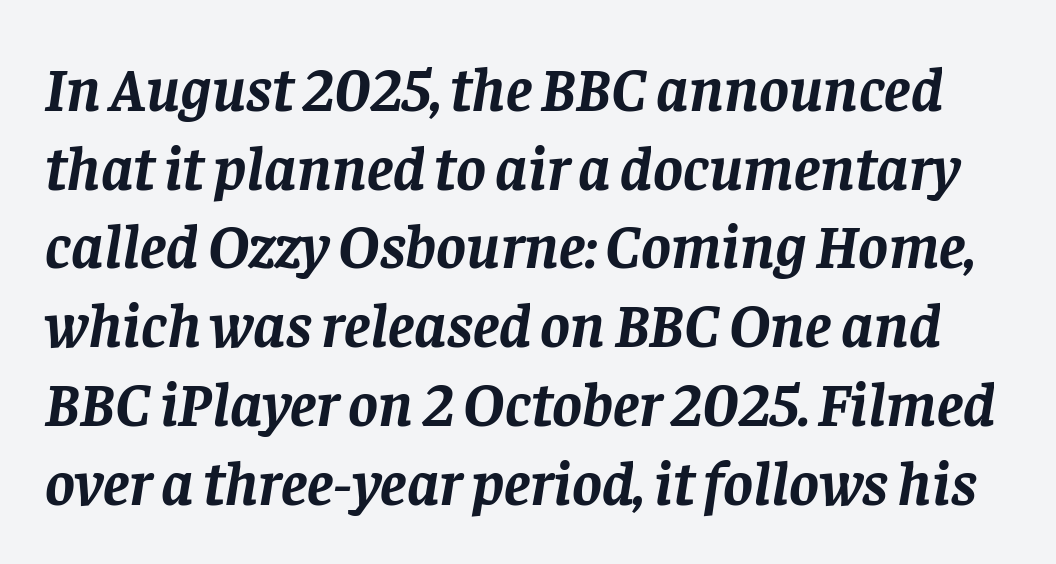
The typography opts for an oblique posture over an upright one. Normally led — the rows are evenly, conventionally spaced. This sample uses plain, unmodified letter spacing. A typesetter would call this proportional, since set widths differ per character.
